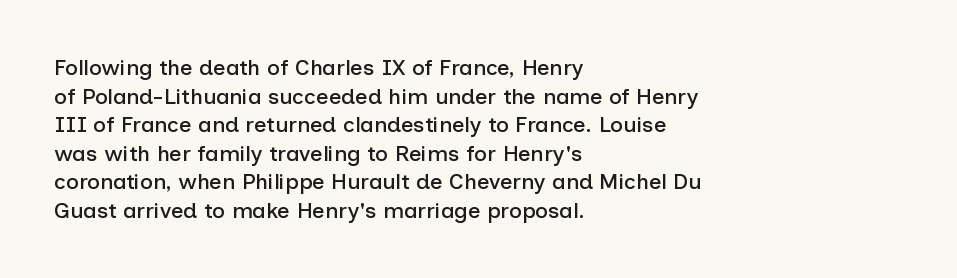
Q: Is the text italic (slanted)? A: No, it is upright.
Q: Is the text underlined? A: No.
Q: How is the paragraph aligned? A: Left-aligned.
Q: Is the spacing between letters normal or unusually wide? A: Normal.
Q: Is the spacing between lines tight, normal or loose? A: Normal.
